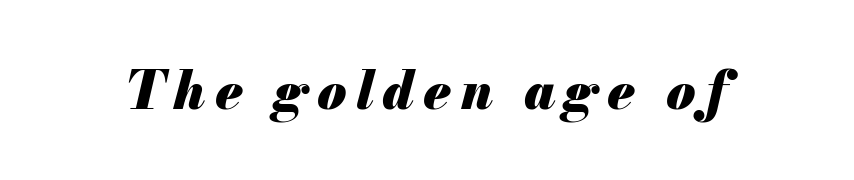
Quick note: italic. You'd pick this weight for a headline — it's a proper bold. Anything drawn beneath the words? Only blank space. The letters advance in unequal steps, a hallmark of proportional type.
